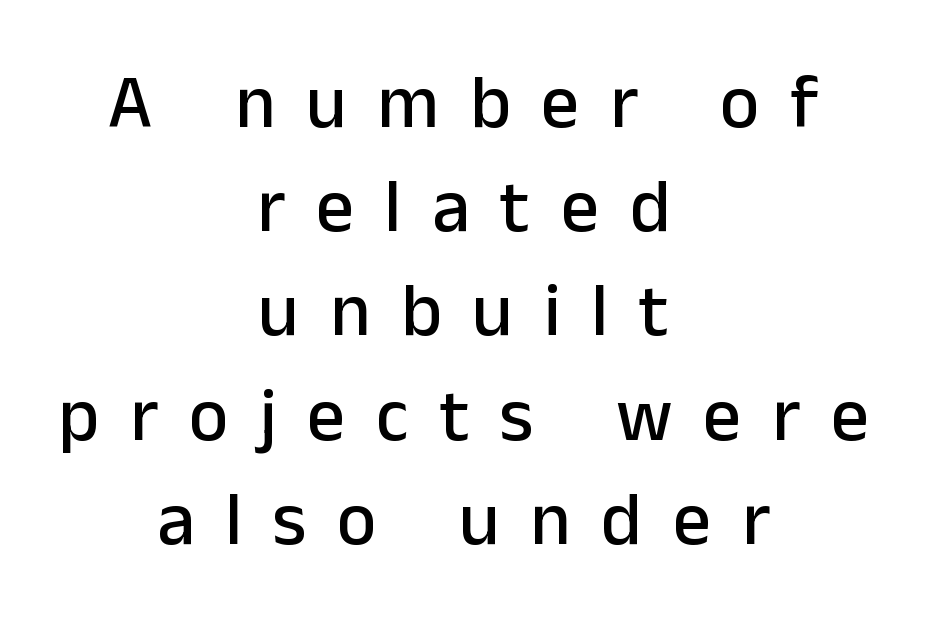
Evenly set lines give the paragraph a standard silhouette. The glyphs in this specimen are sans serif. Rule under the text: the space is simply empty. Short and long lines alike share a common midpoint. Each letter keeps its own natural width here, so spacing adapts to shape.
